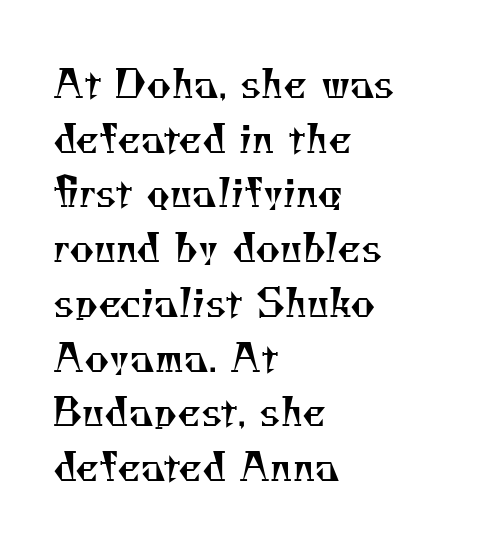
The image shows 38 px regular-weight serif type; set left-aligned, normal line spacing (1.44x), normal letter spacing, not underlined; medium stroke contrast and a small x-height.
